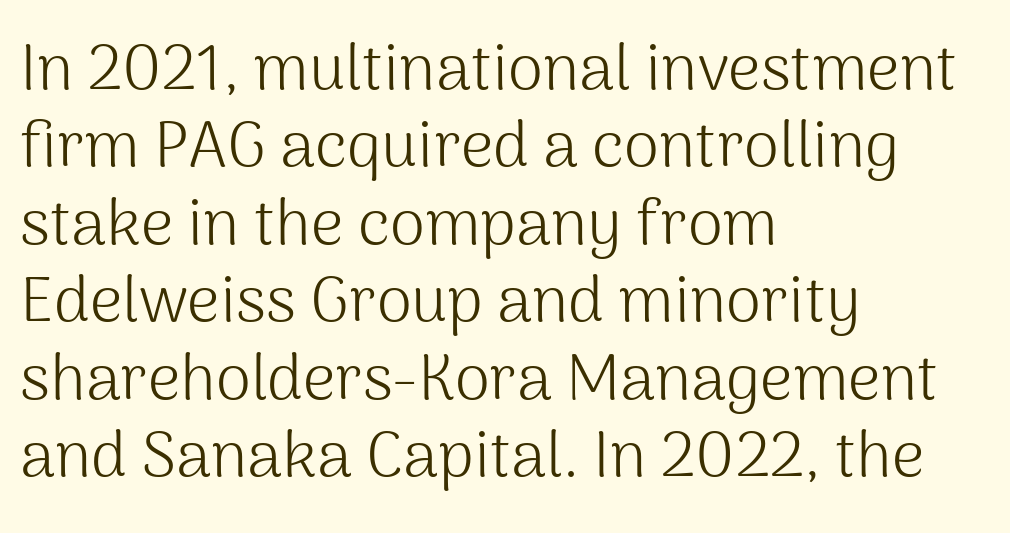
Decoration check: the copy has no underline. Stem width sits at or under what a default text font uses. The letters advance in unequal steps, a hallmark of proportional type. Is the block centered? No — it sits flush against the left margin. The passage shown is typeset with a sans-serif family. Posture: vertical.
